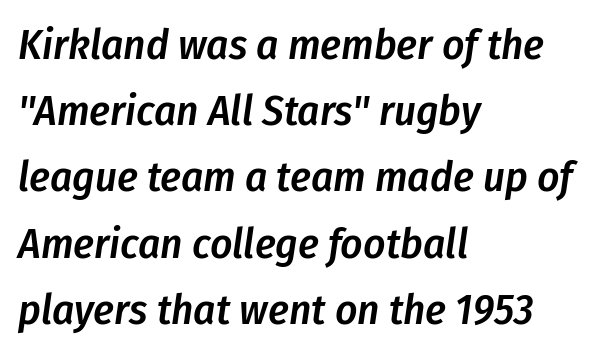
The letters advance in unequal steps, a hallmark of proportional type. A semibold gives these letters moderate extra thickness, short of bold. Leading matches the norm, producing a regular column. Lines of text with bare space underneath. Default kerning and tracking; the words read as compact shapes.
